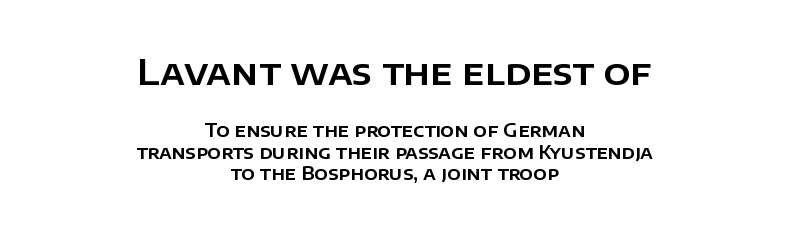
Q: Is the text italic (slanted)? A: No, it is upright.
Q: Is the typeface a serif or a sans-serif typeface? A: Sans-serif.
Q: Is the text underlined? A: No.
Q: How is the paragraph aligned? A: Centered.
Q: Is the spacing between letters normal or unusually wide? A: Normal.
Q: Which block of text is set in a larger size, the first (top) or the second (bottom)? A: The first (top) one.
Q: Width (condensed, normal, or wide)? A: Normal.
Q: Stroke contrast? A: Low.
Q: x-height? A: Large.
Q: Monospaced? A: No.
